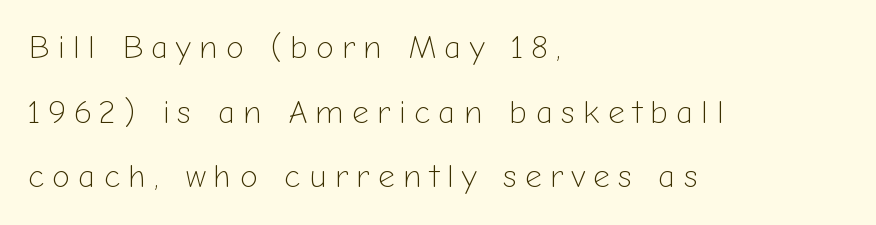
The image shows 33 px light sans-serif type, upright; set left-aligned, loose line spacing (1.96x), unusually wide letter spacing (+0.24 em), not underlined; low stroke contrast and a medium x-height.
